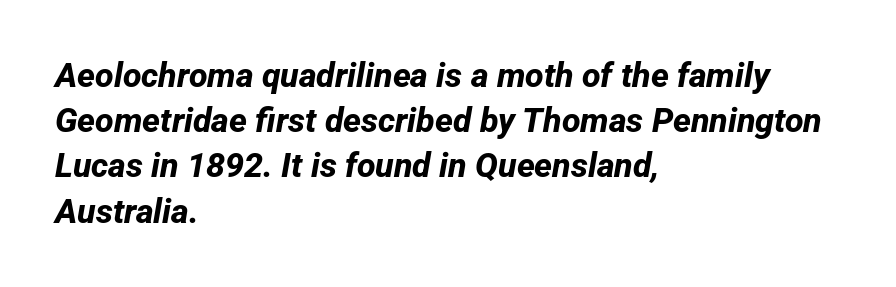
{"serif": "no", "bold": "yes", "weight": "bold", "width": "normal", "stroke_contrast": "low", "x_height": "medium", "monospaced": "no", "underline": "no", "align": "left", "line_spacing": "normal", "line_spacing_ratio": 1.33, "letter_spacing": "normal", "letter_spacing_em": 0.0, "glyph_px": 34}
